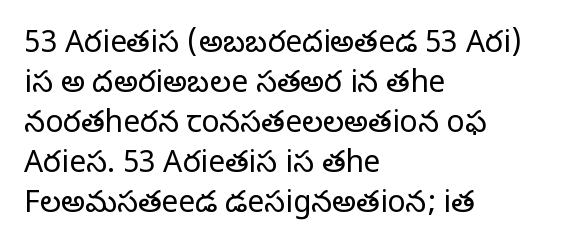
Q: Is the text bold? A: No.
Q: Is the text italic (slanted)? A: No, it is upright.
Q: Is the typeface a serif or a sans-serif typeface? A: Serif.
Q: Is the text underlined? A: No.
Q: How is the paragraph aligned? A: Left-aligned.
Q: Is the spacing between letters normal or unusually wide? A: Normal.
Q: Is the spacing between lines tight, normal or loose? A: Normal.
Q: Width (condensed, normal, or wide)? A: Normal.
Q: Stroke contrast? A: Low.
Q: x-height? A: Large.
Q: Monospaced? A: No.
